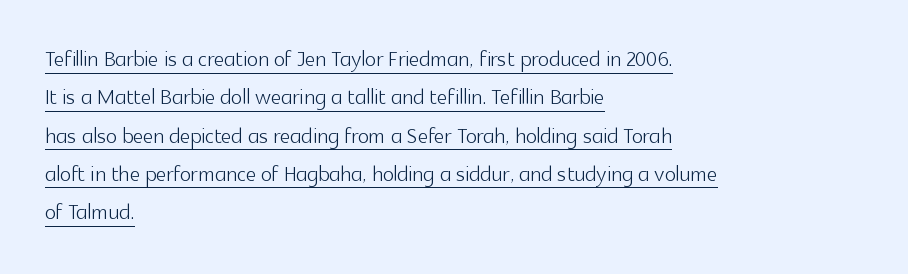
{"serif": "no", "italic": "no", "bold": "no", "weight": "light", "width": "normal", "x_height": "medium", "monospaced": "no", "underline": "yes", "align": "left", "line_spacing": "normal", "line_spacing_ratio": 1.32, "letter_spacing": "normal", "letter_spacing_em": 0.0, "glyph_px": 29}
